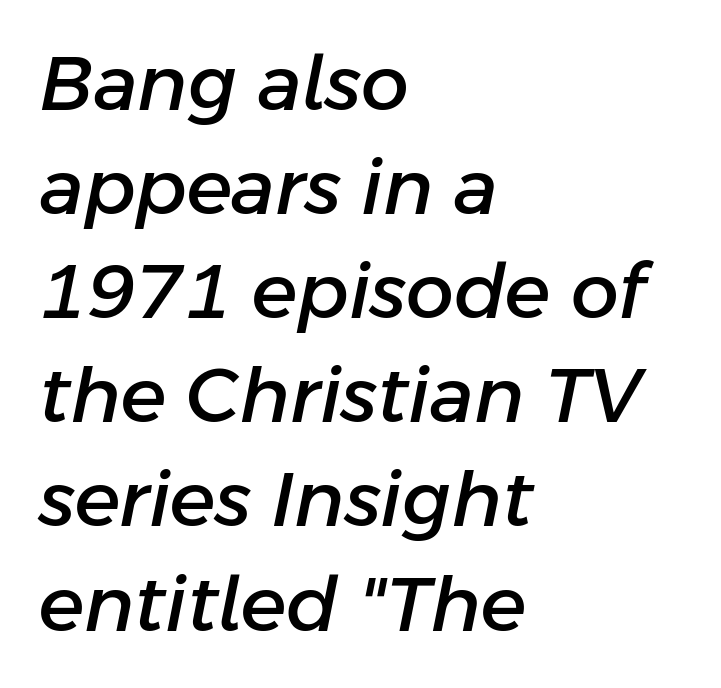
Q: Is the text italic (slanted)? A: Yes, it leans right by about 11 degrees.
Q: Is the text underlined? A: No.
Q: How is the paragraph aligned? A: Left-aligned.
Q: Is the spacing between letters normal or unusually wide? A: Normal.
Q: Is the spacing between lines tight, normal or loose? A: Normal.
Q: Width (condensed, normal, or wide)? A: Normal.
Q: Stroke contrast? A: Low.
Q: x-height? A: Medium.
Q: Monospaced? A: No.
